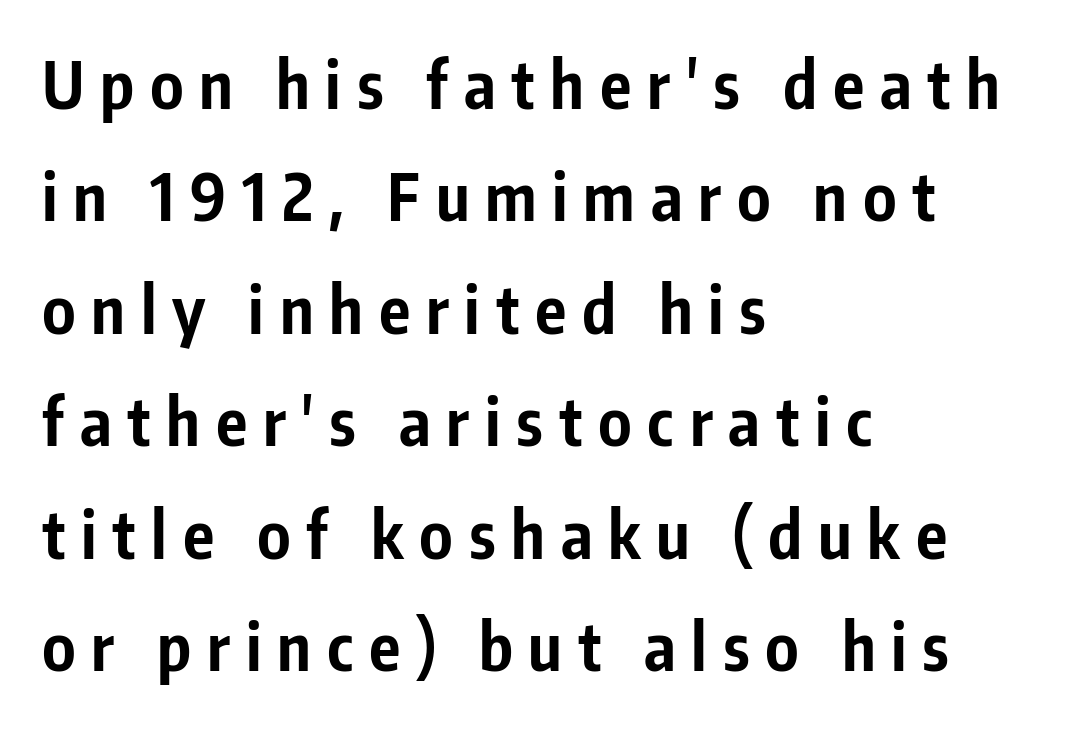
{"serif": "no", "italic": "no", "bold": "yes", "weight": "bold", "width": "condensed", "stroke_contrast": "low", "x_height": "medium", "monospaced": "no", "underline": "no", "align": "left", "line_spacing_ratio": 1.73, "letter_spacing": "wide", "letter_spacing_em": 0.24, "glyph_px": 65}
